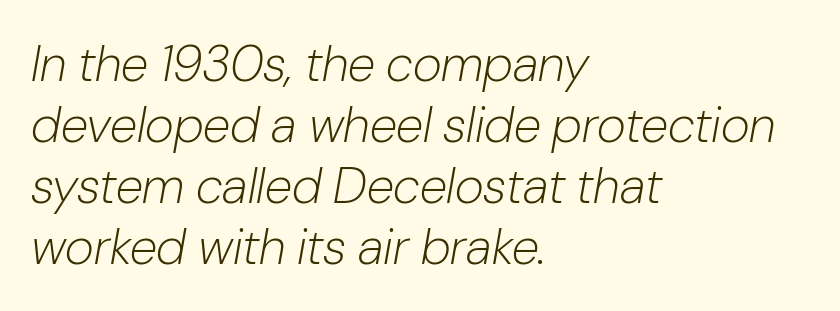
{"italic": "yes", "lean": "right", "slant_degrees": 10, "bold": "no", "weight": "light", "width": "normal", "stroke_contrast": "low", "x_height": "medium", "monospaced": "no", "underline": "no", "align": "left", "line_spacing_ratio": 1.22, "letter_spacing": "normal", "letter_spacing_em": 0.0, "glyph_px": 50}
